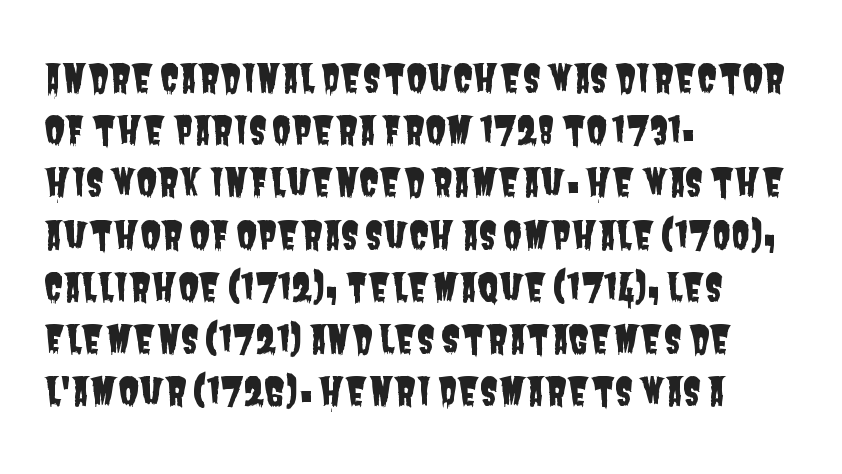
{"serif": "no", "width": "condensed", "stroke_contrast": "low", "x_height": "large", "monospaced": "no", "underline": "no", "align": "left", "line_spacing": "normal", "line_spacing_ratio": 1.41, "letter_spacing": "normal", "letter_spacing_em": 0.0, "glyph_px": 37}
